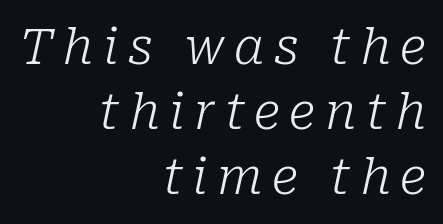
{"serif": "yes", "italic": "yes", "lean": "right", "slant_degrees": 10, "bold": "no", "weight": "light", "width": "normal", "stroke_contrast": "low", "x_height": "medium", "monospaced": "no", "underline": "no", "align": "right", "line_spacing": "normal", "line_spacing_ratio": 1.3, "glyph_px": 50}
